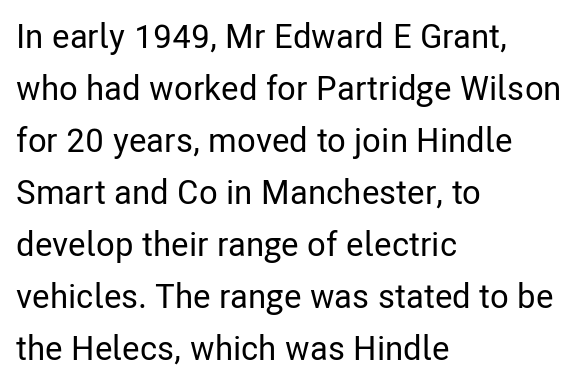
This is roman type, the default non-slanted kind. This sample has the flowing, uneven cadence of proportional lettering. The passage is arranged the way most books set body copy — flush left. Rows of type keep a routine distance in the vertical direction. In terms of letterform style, serifs are entirely absent.
